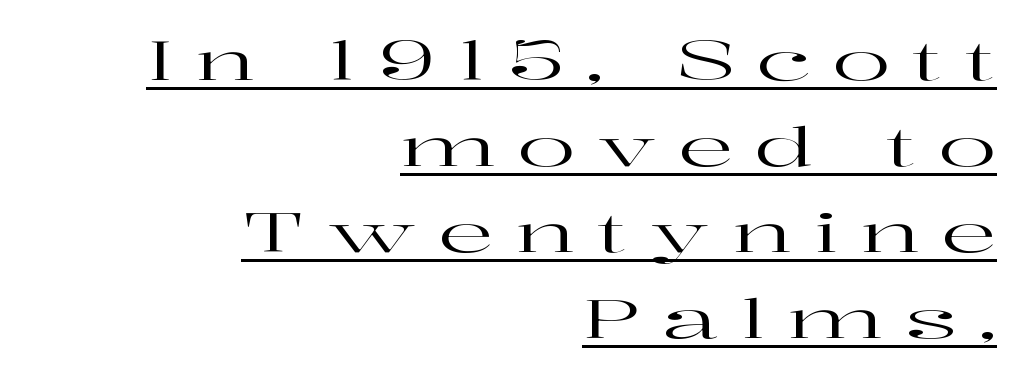
Descenders here cross a horizontal rule under the line. Leading: standard. The face used here is proportionally spaced, like ordinary book or web type. Typeset ragged left — the right edge is the straight one. A typesetter would mark this as roman, not italic. Glyph-to-glyph distance is far greater than everyday printed text.
